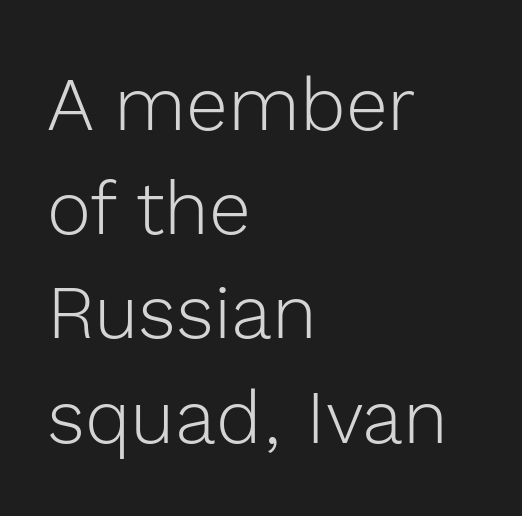
The lettering holds an erect, upright posture throughout. Check under the words: just untouched page. This sample uses a sans-serif face. Here the designer chose a conventional face with non-uniform glyph widths. No letter is thick-stroked: the sample isn't bold. Notice how the passage keeps a crisp vertical edge on the left only.
